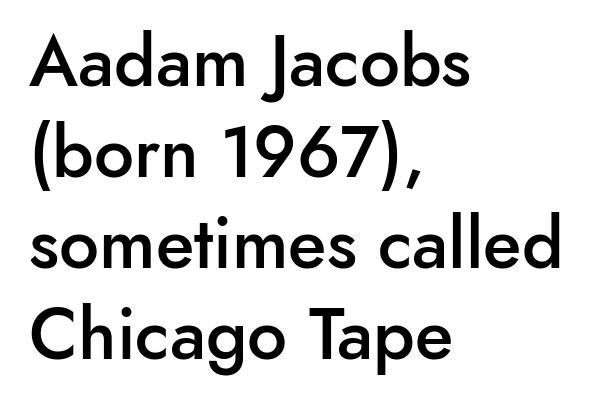
The image shows 71 px semibold sans-serif type, upright; set left-aligned, normal line spacing (1.28x), normal letter spacing, not underlined; low stroke contrast and a small x-height.
